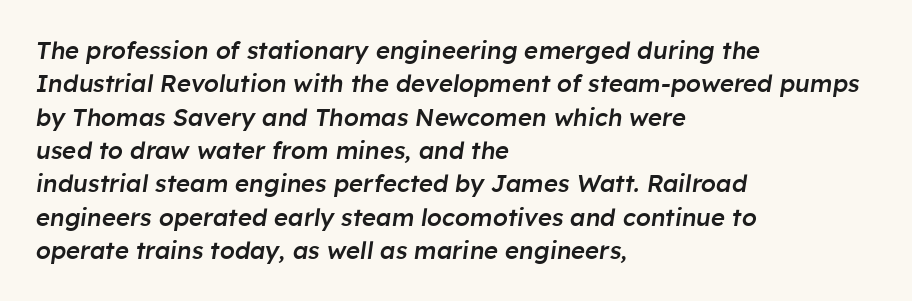
Q: Is the text bold? A: Semi-bold.
Q: Is the text italic (slanted)? A: Yes, it leans right by about 8 degrees.
Q: Is the text underlined? A: No.
Q: How is the paragraph aligned? A: Left-aligned.
Q: Is the spacing between letters normal or unusually wide? A: Normal.
Q: Is the spacing between lines tight, normal or loose? A: Normal.
